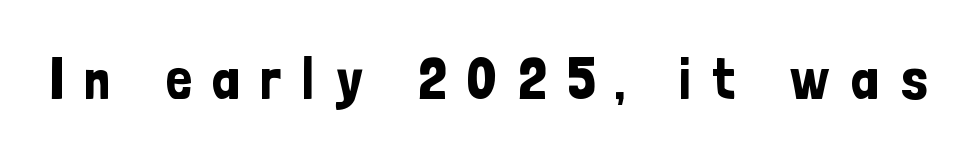
The gap between lines stays unmarked. Characters remain perfectly vertical along every line. Observe the wide spacing: letters keep a clear distance from each other. Nothing sits at the stroke ends, so this counts as sans-serif. Each letter keeps its own natural width here, so spacing adapts to shape.
